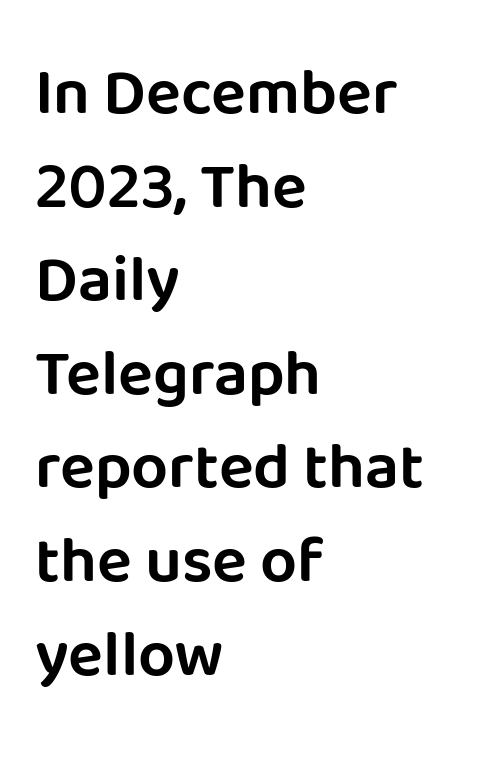
{"serif": "no", "italic": "no", "width": "normal", "stroke_contrast": "low", "x_height": "large", "monospaced": "no", "underline": "no", "align": "left", "line_spacing": "normal", "line_spacing_ratio": 1.44, "letter_spacing": "normal", "letter_spacing_em": 0.0, "glyph_px": 65}
